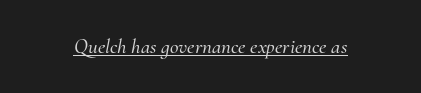
Letter spacing: default. Slanted lettering throughout. Like a heading marked for emphasis, these lines bear an underscore.
